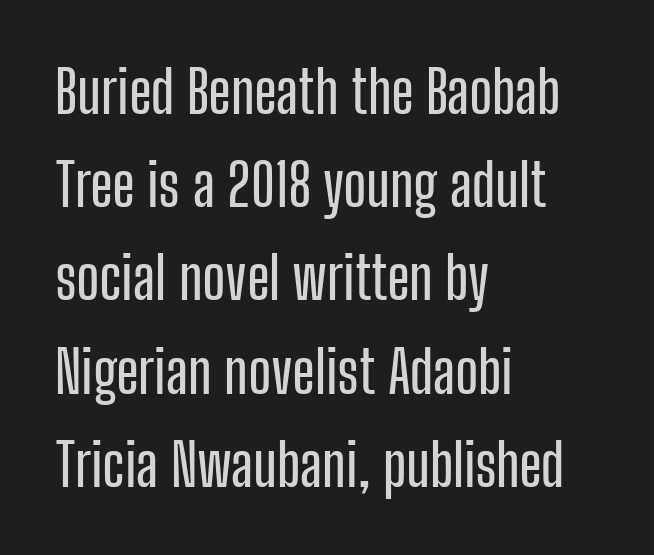
Q: Is the text italic (slanted)? A: No, it is upright.
Q: Is the typeface a serif or a sans-serif typeface? A: Sans-serif.
Q: Is the text underlined? A: No.
Q: How is the paragraph aligned? A: Left-aligned.
Q: Is the spacing between letters normal or unusually wide? A: Normal.
Q: Is the spacing between lines tight, normal or loose? A: Normal.
Q: Width (condensed, normal, or wide)? A: Condensed.
Q: Stroke contrast? A: Low.
Q: x-height? A: Medium.
Q: Monospaced? A: No.
